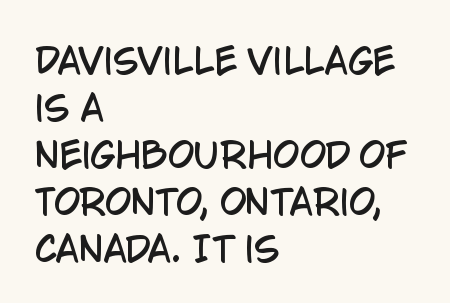
Q: Is the text italic (slanted)? A: No, it is upright.
Q: Is the typeface a serif or a sans-serif typeface? A: Sans-serif.
Q: Is the text underlined? A: No.
Q: How is the paragraph aligned? A: Left-aligned.
Q: Is the spacing between letters normal or unusually wide? A: Normal.
Q: Is the spacing between lines tight, normal or loose? A: Normal.
Q: Width (condensed, normal, or wide)? A: Condensed.
Q: Stroke contrast? A: Low.
Q: x-height? A: Large.
Q: Monospaced? A: No.
